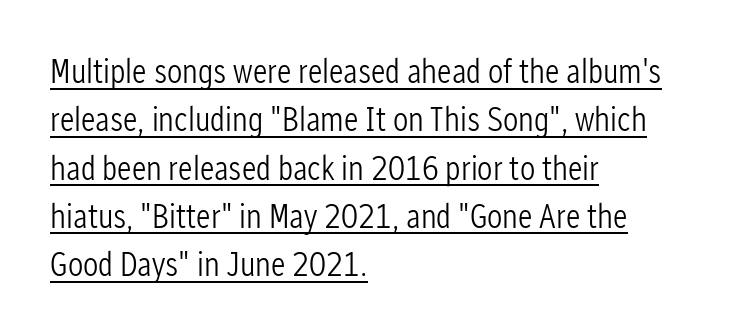
Q: Is the text bold? A: No.
Q: Is the text italic (slanted)? A: No, it is upright.
Q: Is the typeface a serif or a sans-serif typeface? A: Sans-serif.
Q: Is the text underlined? A: Yes.
Q: How is the paragraph aligned? A: Left-aligned.
Q: Is the spacing between letters normal or unusually wide? A: Normal.
Q: Is the spacing between lines tight, normal or loose? A: Normal.
Q: Width (condensed, normal, or wide)? A: Condensed.
Q: Stroke contrast? A: Low.
Q: x-height? A: Medium.
Q: Monospaced? A: No.
